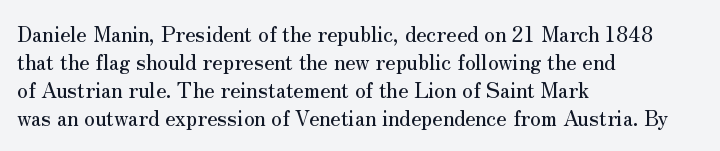
Q: Is the text italic (slanted)? A: No, it is upright.
Q: Is the text underlined? A: No.
Q: How is the paragraph aligned? A: Left-aligned.
Q: Is the spacing between letters normal or unusually wide? A: Normal.
Q: Is the spacing between lines tight, normal or loose? A: Normal.
